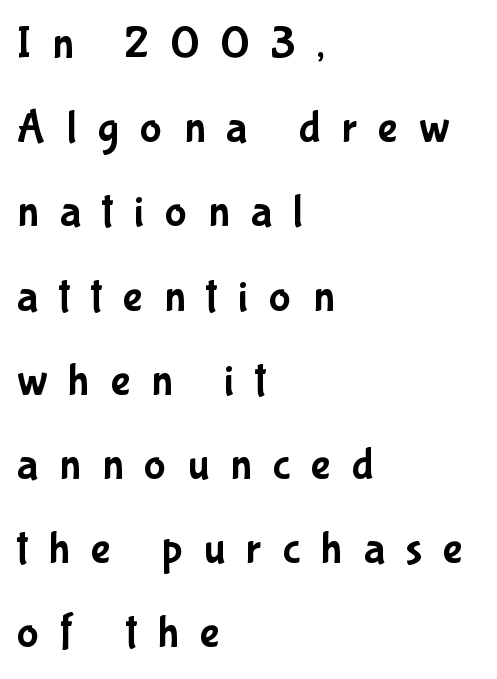
Q: Is the text italic (slanted)? A: No, it is upright.
Q: Is the typeface a serif or a sans-serif typeface? A: Sans-serif.
Q: Is the text underlined? A: No.
Q: How is the paragraph aligned? A: Left-aligned.
Q: Is the spacing between letters normal or unusually wide? A: Unusually wide.
Q: Width (condensed, normal, or wide)? A: Condensed.
Q: Stroke contrast? A: Low.
Q: x-height? A: Medium.
Q: Monospaced? A: No.
